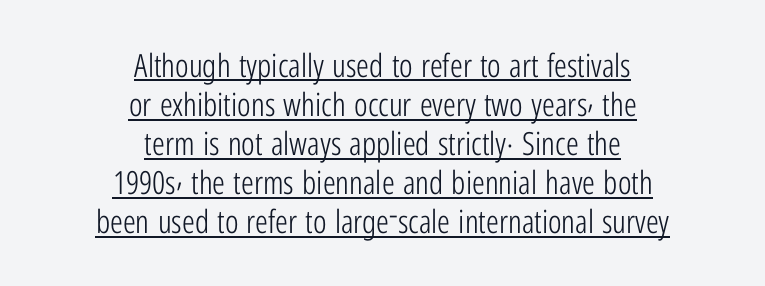
Q: Is the text bold? A: No.
Q: Is the text italic (slanted)? A: No, it is upright.
Q: Is the typeface a serif or a sans-serif typeface? A: Sans-serif.
Q: Is the text underlined? A: Yes.
Q: How is the paragraph aligned? A: Centered.
Q: Is the spacing between letters normal or unusually wide? A: Normal.
Q: Width (condensed, normal, or wide)? A: Condensed.
Q: Stroke contrast? A: Low.
Q: x-height? A: Medium.
Q: Monospaced? A: No.
